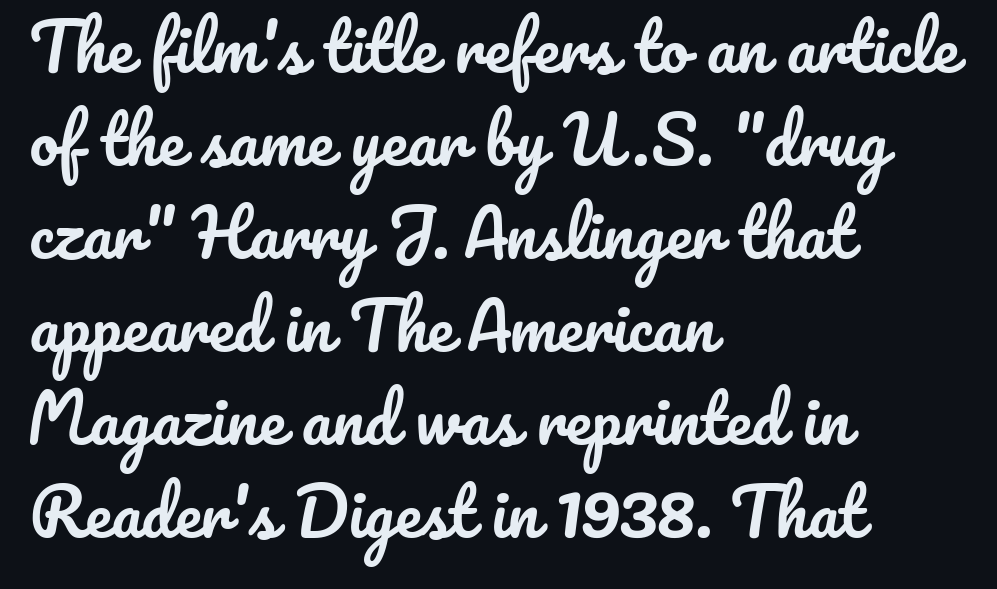
{"width": "normal", "stroke_contrast": "low", "x_height": "small", "monospaced": "no", "underline": "no", "align": "left", "line_spacing": "normal", "line_spacing_ratio": 1.43, "letter_spacing": "normal", "letter_spacing_em": 0.0, "glyph_px": 65}
